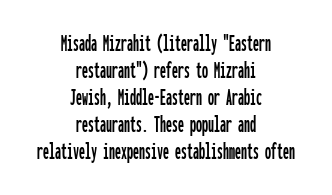
The vertical gap from one line to the next is small. The space beneath each line is pristine and unruled. The paragraph has two soft edges and a firm central axis. This is roman type, the default non-slanted kind. Compared with typical body copy, the letter spacing here is the same.
